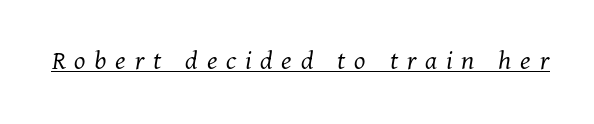
Someone cranked the tracking dial way up on this one. These lines are rendered in a variable-pitch font. Font category for this specimen: serif. A baseline rule has been typeset under these characters.
